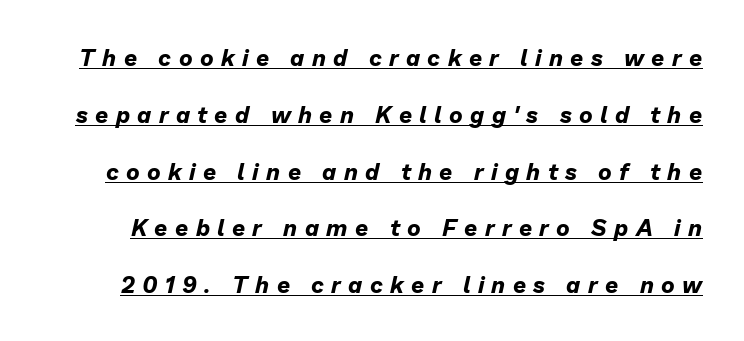
The image shows 23 px bold type, italic (leaning right); set loose line spacing (2.47x), unusually wide letter spacing (+0.32 em), underlined.
